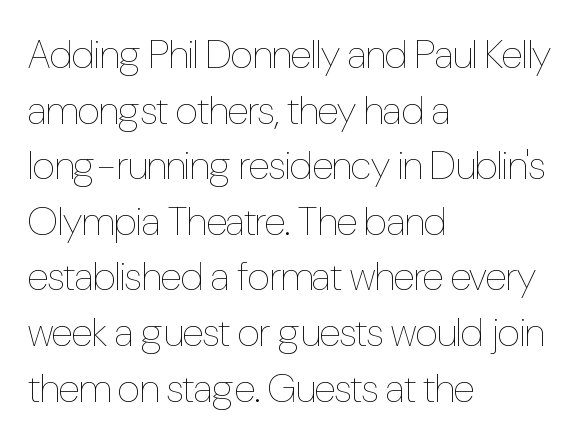
{"italic": "no", "bold": "no", "weight": "thin", "width": "condensed", "stroke_contrast": "low", "x_height": "medium", "monospaced": "no", "underline": "no", "align": "left", "line_spacing": "normal", "line_spacing_ratio": 1.39, "letter_spacing": "normal", "letter_spacing_em": 0.0, "glyph_px": 40}
